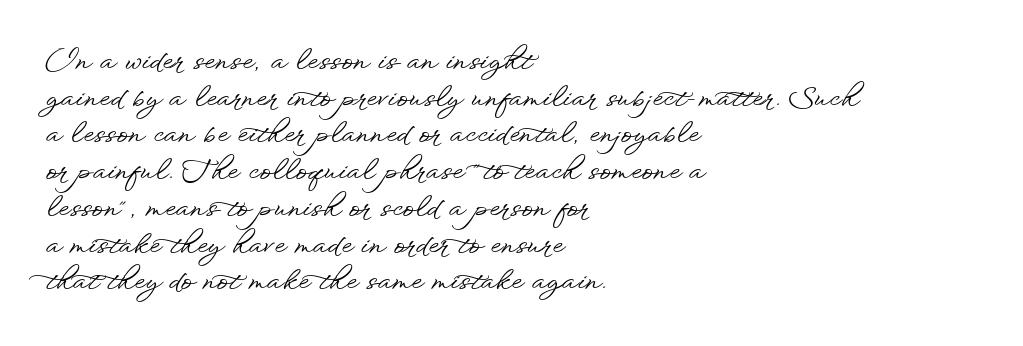
Q: Is the text italic (slanted)? A: Yes.
Q: Is the text underlined? A: No.
Q: How is the paragraph aligned? A: Left-aligned.
Q: Is the spacing between letters normal or unusually wide? A: Normal.
Q: Is the spacing between lines tight, normal or loose? A: Normal.
